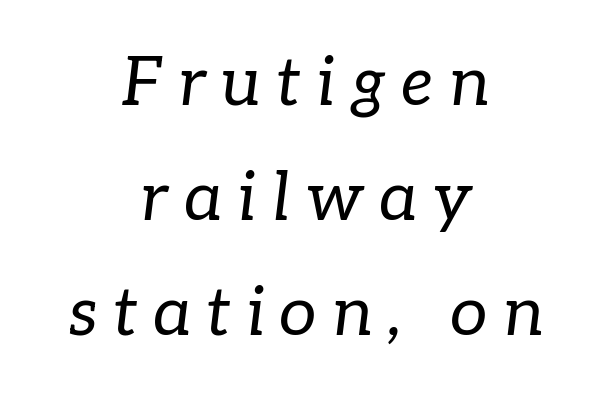
The image shows 67 px regular-weight serif type, italic (leaning right); set centered, line spacing 1.72x, unusually wide letter spacing (+0.23 em), not underlined; low stroke contrast and a medium x-height.
